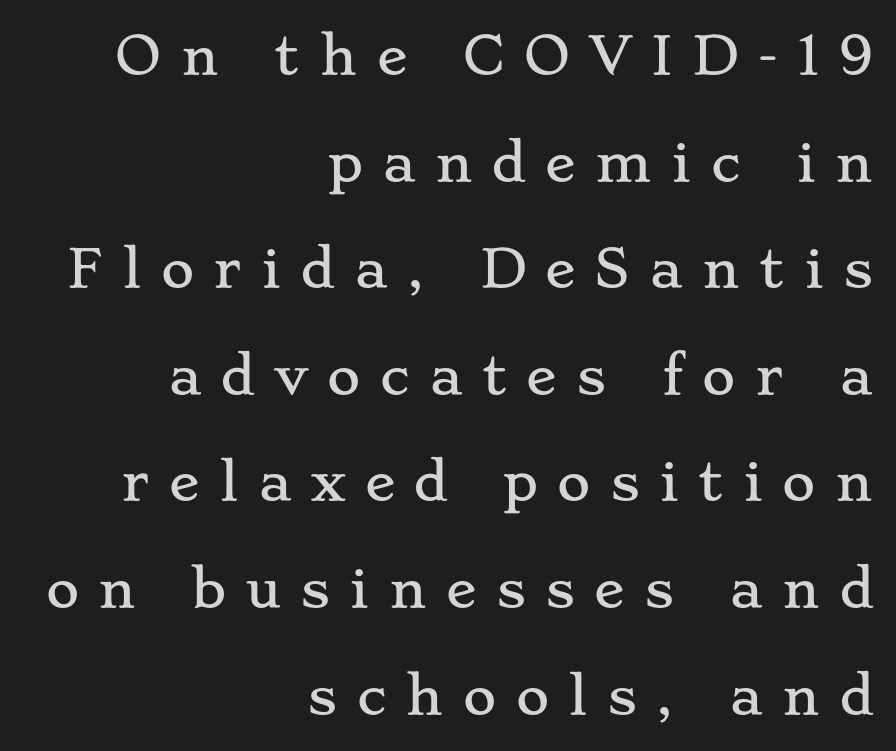
{"serif": "yes", "italic": "no", "width": "wide", "stroke_contrast": "low", "x_height": "small", "monospaced": "no", "underline": "no", "align": "right", "line_spacing": "loose", "line_spacing_ratio": 2.09, "letter_spacing": "wide", "letter_spacing_em": 0.38, "glyph_px": 51}
